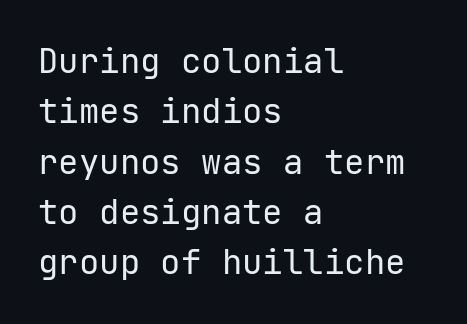
{"serif": "no", "italic": "no", "bold": "no", "weight": "regular", "width": "normal", "stroke_contrast": "low", "x_height": "medium", "underline": "no", "align": "left", "line_spacing": "normal", "line_spacing_ratio": 1.48, "letter_spacing": "normal", "letter_spacing_em": 0.0, "glyph_px": 34}
